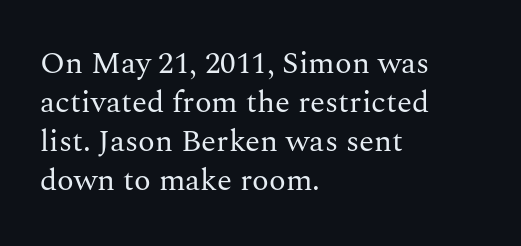
The image shows 31 px regular-weight serif type, upright; set left-aligned, normal line spacing (1.26x), normal letter spacing, not underlined; medium stroke contrast and a medium x-height.
